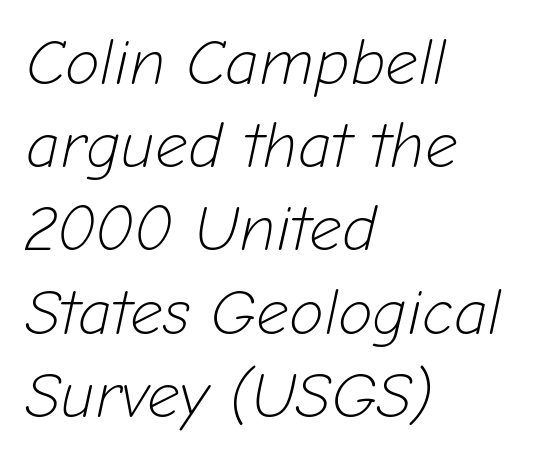
Normally led — the rows are evenly, conventionally spaced. Stems and bowls with no extra thickness — not bold. The passage shown is typed in a proportional face where columns would drift. Does the copy run flush right? No — it runs flush left. Standard letterfit; no display-style spreading of the glyphs.
